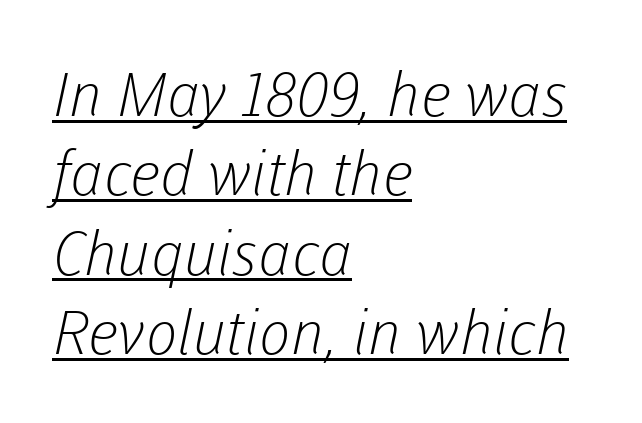
The image shows 61 px light sans-serif type; set left-aligned, normal line spacing (1.3x), normal letter spacing, underlined; low stroke contrast and a medium x-height.
